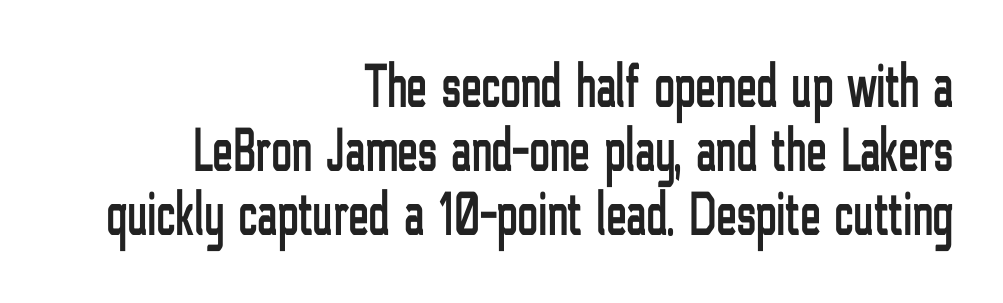
Q: Is the text italic (slanted)? A: No, it is upright.
Q: Is the typeface a serif or a sans-serif typeface? A: Sans-serif.
Q: Is the text underlined? A: No.
Q: How is the paragraph aligned? A: Right-aligned.
Q: Is the spacing between letters normal or unusually wide? A: Normal.
Q: Is the spacing between lines tight, normal or loose? A: Tight.
Q: Width (condensed, normal, or wide)? A: Condensed.
Q: Stroke contrast? A: Low.
Q: x-height? A: Medium.
Q: Monospaced? A: No.
